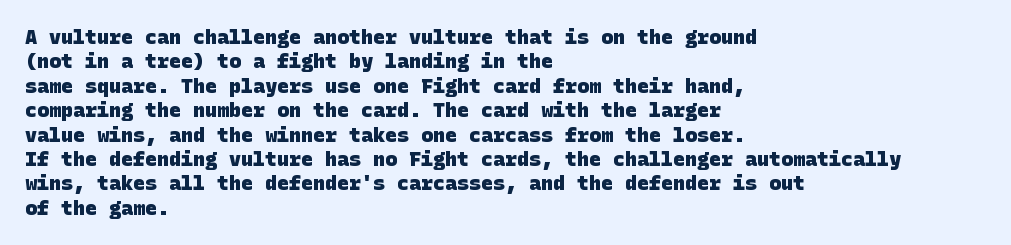
This sample uses plain, unmodified letter spacing. Words float on clear page, feet unadorned. Students, this is bold: see how much ink each stroke carries. The lines in this sample share a left origin and differ only in where they stop.
